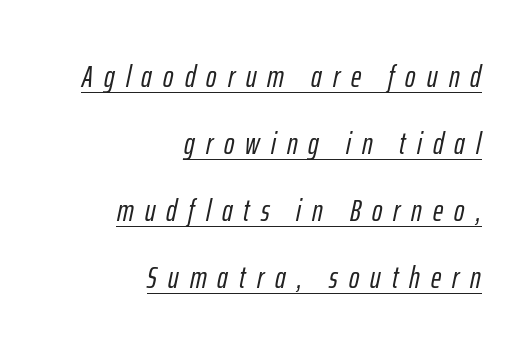
This sample has the flowing, uneven cadence of proportional lettering. Is there an underline? Yes — a line sits under the letters. Rendered with sloped, italic letterforms. Letter spacing: wide. Widely set lines give the paragraph a tall, airy silhouette.
